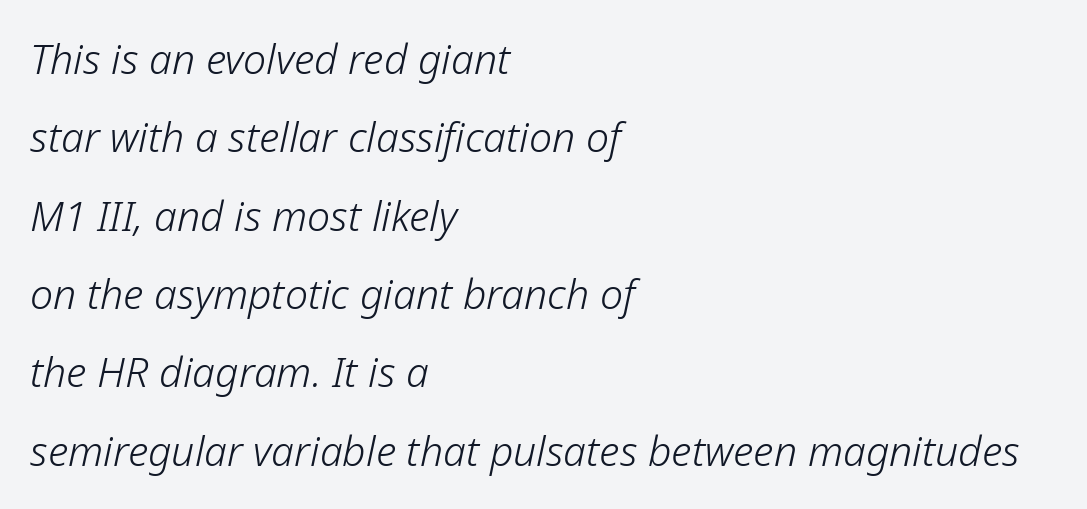
{"italic": "yes", "lean": "right", "slant_degrees": 12, "bold": "no", "weight": "light", "width": "normal", "stroke_contrast": "low", "x_height": "medium", "monospaced": "no", "underline": "no", "align": "left", "line_spacing": "loose", "line_spacing_ratio": 1.91, "letter_spacing": "normal", "letter_spacing_em": 0.0, "glyph_px": 41}
